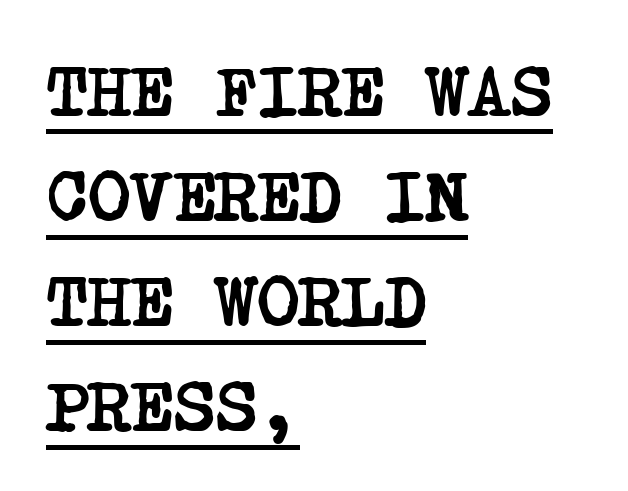
A typographer would call this underscored text. The rendering keeps characters at their native spacing. Line starts are locked; line ends wander. The lines sit at an ordinary, default distance from one another. Look at the bottom of the vertical strokes: they flare into serifs here.
